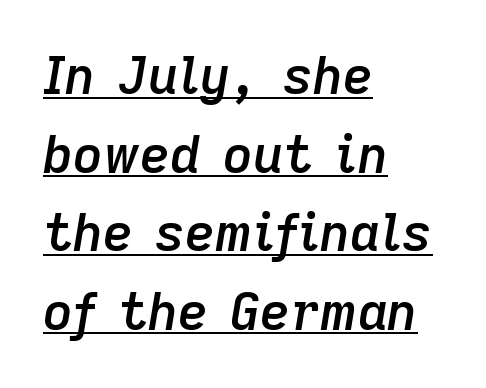
Somebody hit Ctrl+U on this one — the words are underlined. The lines sit at an ordinary, default distance from one another. Is this a fixed-width face? No — the glyphs have proportional, varying widths. Characters follow at the spacing the type designer built in. Emphasis-style slanted type is in use. Emphasis by weight is partial: semibold.
